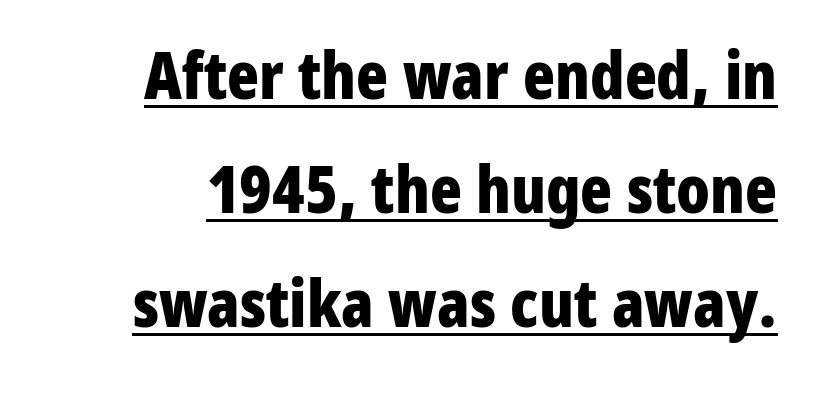
Q: Is the text bold? A: Yes.
Q: Is the text italic (slanted)? A: No, it is upright.
Q: Is the typeface a serif or a sans-serif typeface? A: Sans-serif.
Q: Is the text underlined? A: Yes.
Q: Is the spacing between letters normal or unusually wide? A: Normal.
Q: Width (condensed, normal, or wide)? A: Condensed.
Q: Stroke contrast? A: Low.
Q: x-height? A: Medium.
Q: Monospaced? A: No.
